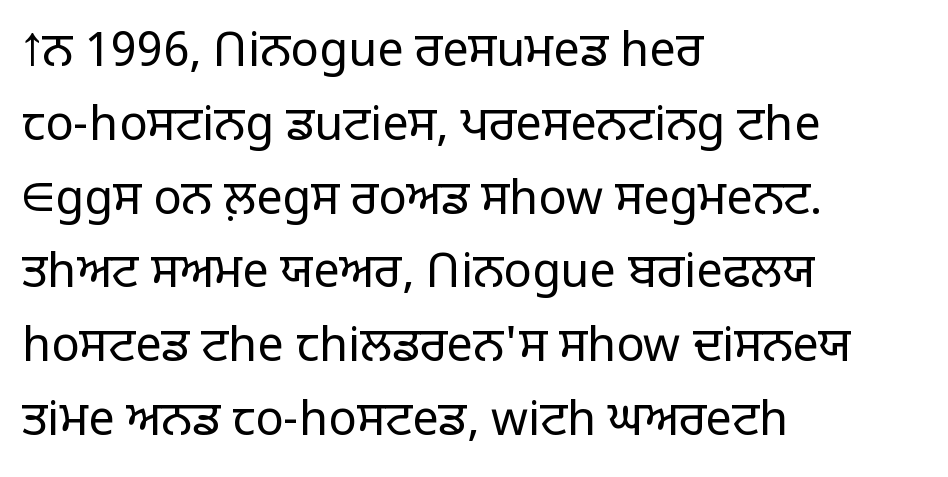
The image shows 47 px light sans-serif type, upright; set left-aligned, normal line spacing (1.57x), normal letter spacing, not underlined; low stroke contrast and a large x-height.
